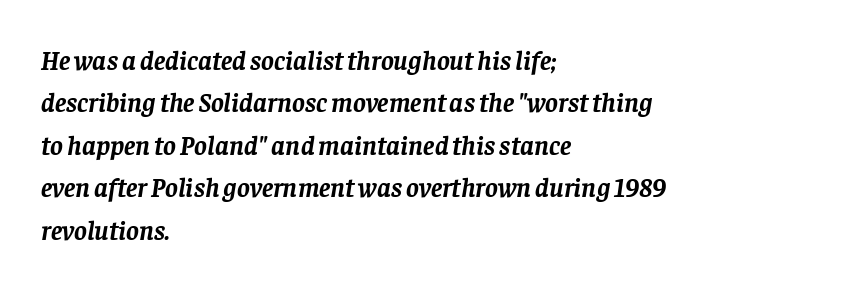
{"italic": "yes", "lean": "right", "slant_degrees": 8, "bold": "yes", "underline": "no", "align": "left", "line_spacing": "normal", "line_spacing_ratio": 1.57, "letter_spacing": "normal", "letter_spacing_em": 0.0, "glyph_px": 27}
